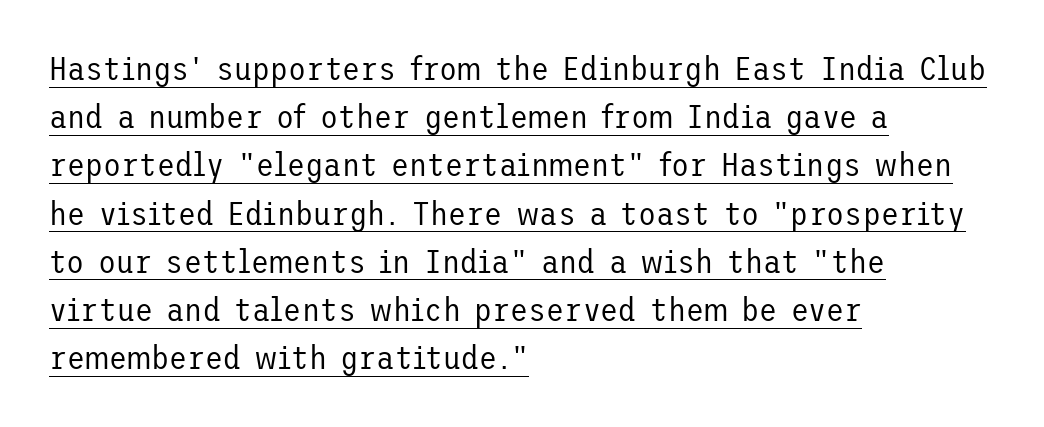
In terms of posture, this sample is upright. You can see a thin bar hugging the bottom of the glyphs. The letterforms sit shoulder to shoulder at normal distance. Nope, no serifs anywhere on these letters.
